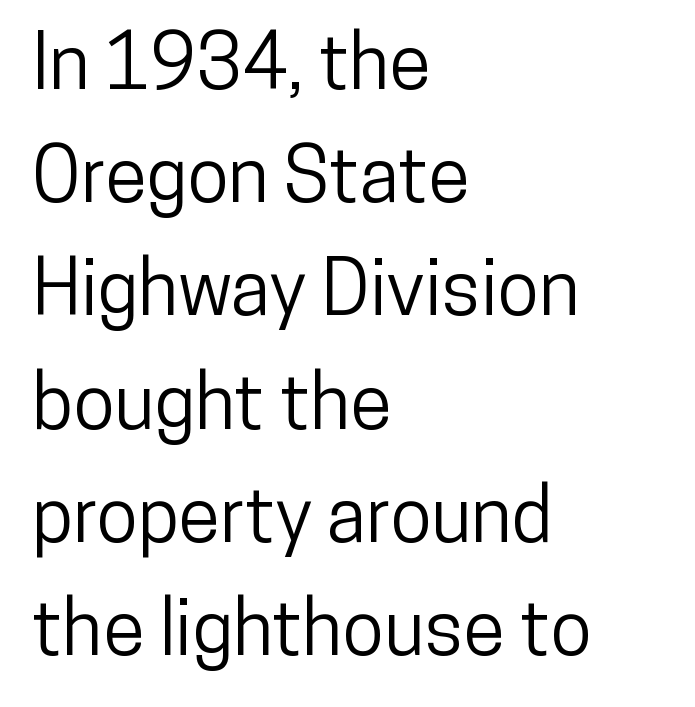
Is this a sans? Yes — the strokes have no serifs. Has an underline been added? It has not. Successive baselines arrive at the customary interval. Upright lettering throughout. Is the letter spacing exaggerated? No — it looks like the ordinary default. A classic flush-left, rag-right setting is used for this passage.
